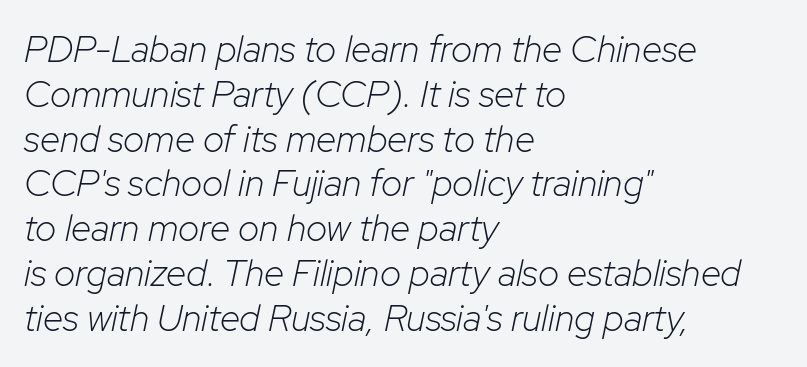
Descenders are the only things crossing below the line. The letters are slanted; this is an italic face. The letterforms sit shoulder to shoulder at normal distance. Here the designer chose a conventional face with non-uniform glyph widths. Alignment: flush left.
